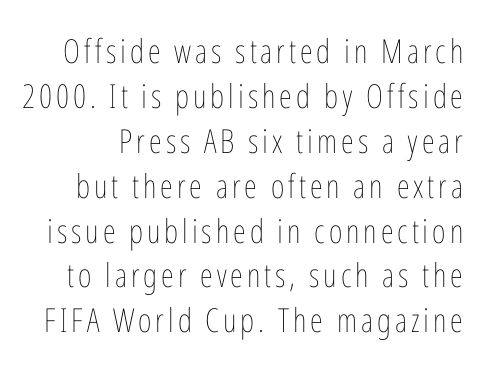
The passage shown is typed in a proportional face where columns would drift. A bare baseline throughout the passage. The axis of the letterforms is exactly vertical. Is this a heavy cut? Hardly; it is regular or lighter. The rendering uses a moderate line-height, typical for paragraphs.
